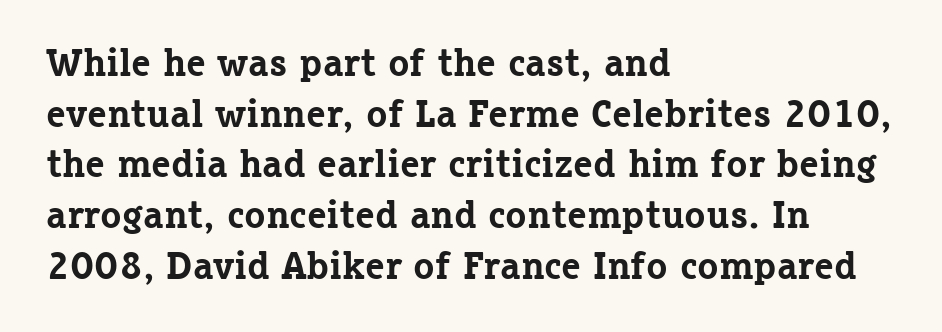
The image shows 39 px bold serif type, upright; set left-aligned, normal line spacing (1.3x), normal letter spacing, not underlined; low stroke contrast and a medium x-height.
